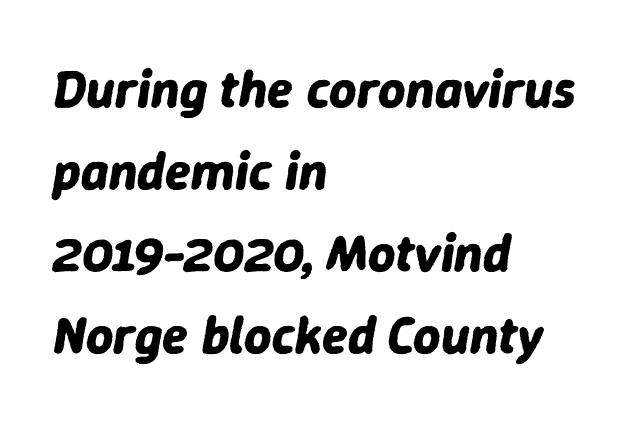
The glyphs are unaccompanied by any horizontal stroke below them. Here the glyphs are tracked normally, forming tight word shapes. Visually the block forms a straight wall on the left and a jagged coastline on the right. The leading is moderate, giving the passage an even texture.
